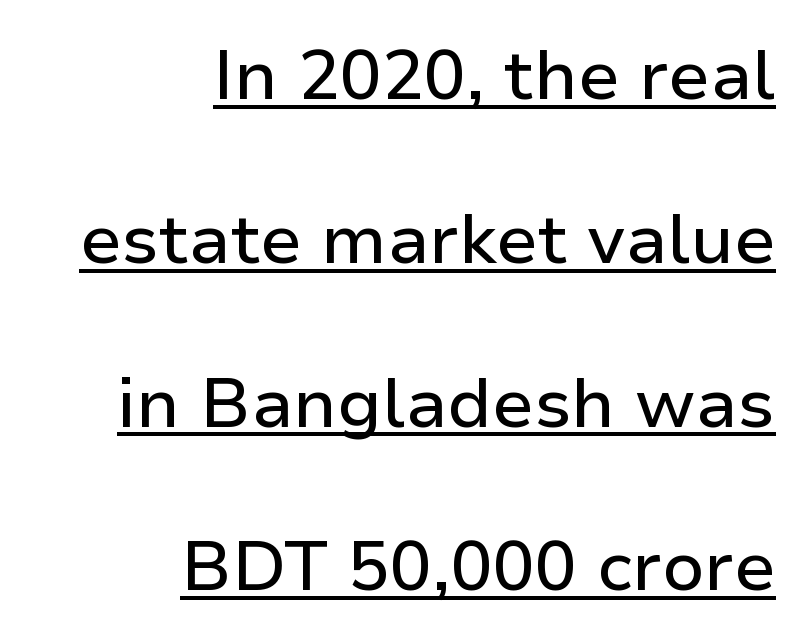
The image shows 70 px sans-serif type, upright; set right-aligned, loose line spacing (2.34x), normal letter spacing, underlined; low stroke contrast and a medium x-height.
